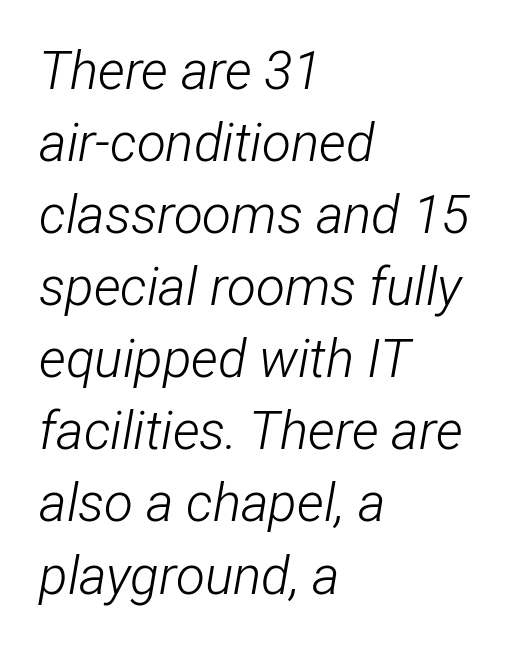
The image shows 53 px light, condensed type, italic (leaning right); set left-aligned, normal line spacing (1.36x), normal letter spacing, not underlined; low stroke contrast and a medium x-height.
